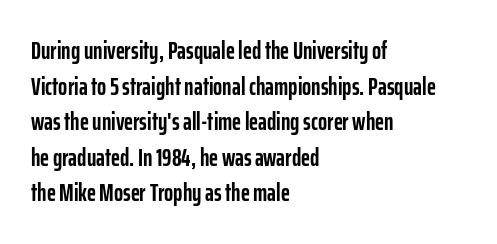
Its strokes are broad and dark, the hallmark of bold type. Short and long lines alike share a common starting point at left. Reading down the column, the eye jumps a familiar distance to each next line. Bare-footed words on every line.
